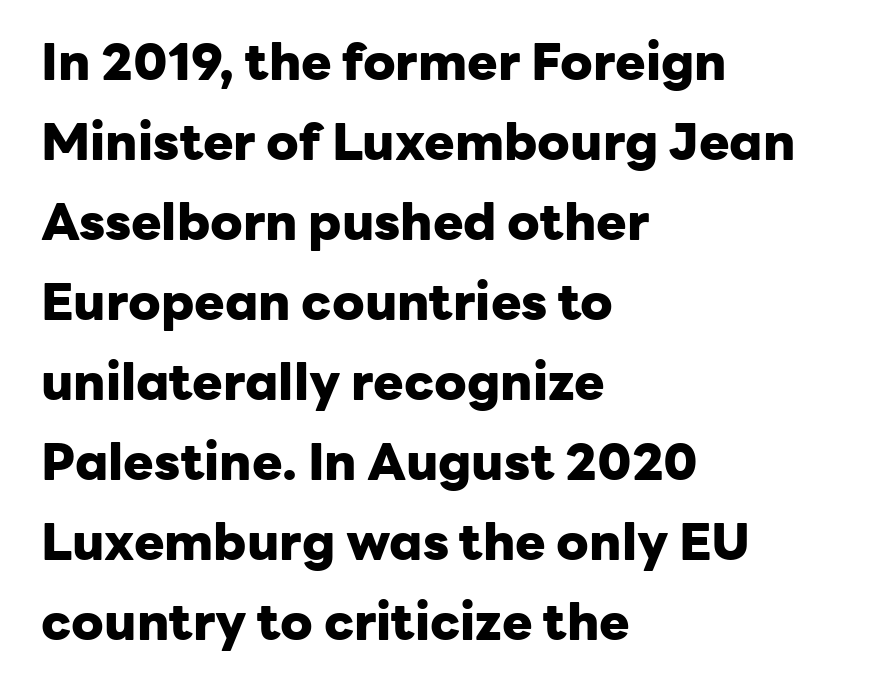
The area under the type is left untouched. In CSS terms this would be text-align: left. If you measured baseline to baseline, you'd find a middling distance. In terms of weight, the rendering is a true, heavy bold.
